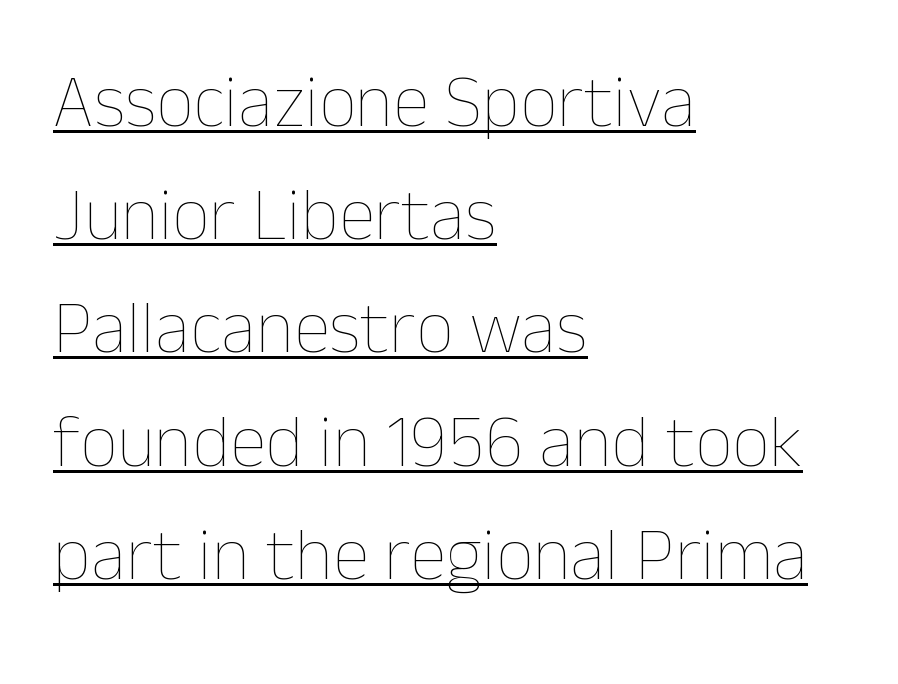
The line texture is even and compact thanks to regular tracking. You could not count columns in this text — the font is proportionally spaced. Teacher's note: observe the even left margin — that is flush-left alignment. Every stem runs plumb, perpendicular to the baseline.
